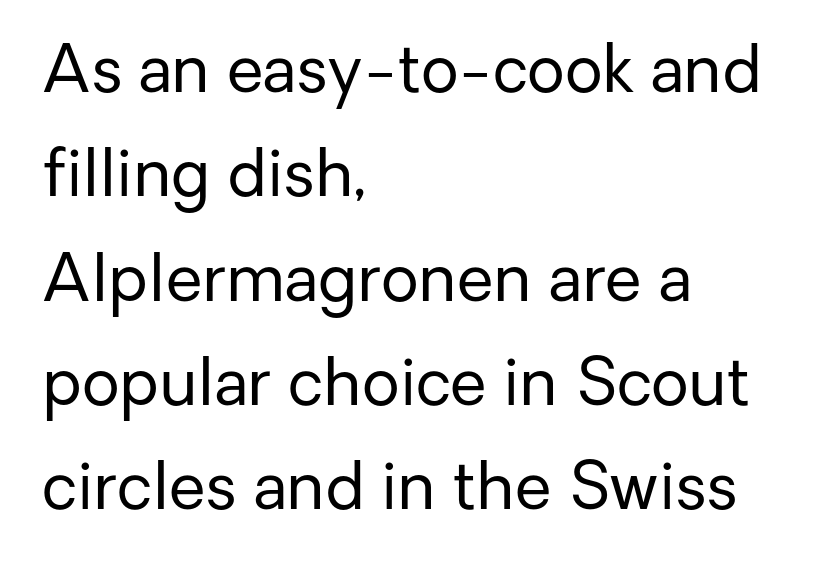
Q: Is the text bold? A: No.
Q: Is the text italic (slanted)? A: No, it is upright.
Q: Is the typeface a serif or a sans-serif typeface? A: Sans-serif.
Q: Is the text underlined? A: No.
Q: How is the paragraph aligned? A: Left-aligned.
Q: Is the spacing between letters normal or unusually wide? A: Normal.
Q: Is the spacing between lines tight, normal or loose? A: Normal.
Q: Width (condensed, normal, or wide)? A: Normal.
Q: Stroke contrast? A: Low.
Q: x-height? A: Medium.
Q: Monospaced? A: No.
